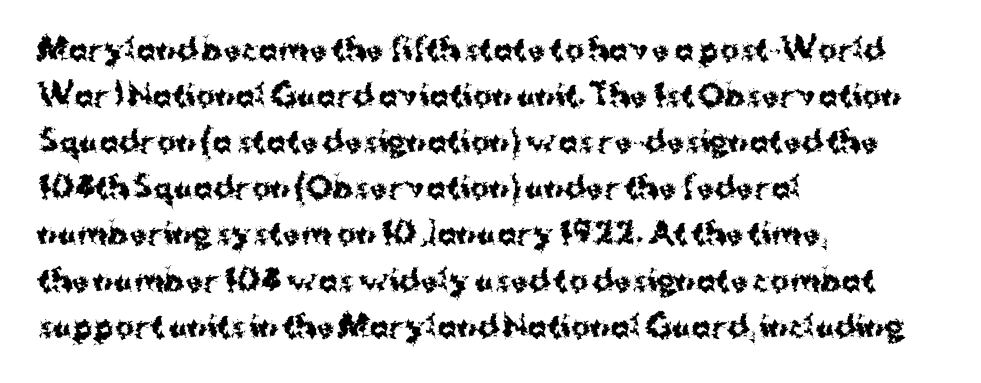
{"serif": "no", "italic": "no", "bold": "yes", "weight": "bold", "width": "normal", "stroke_contrast": "medium", "x_height": "medium", "monospaced": "no", "underline": "no", "align": "left", "line_spacing": "normal", "line_spacing_ratio": 1.59, "letter_spacing": "normal", "letter_spacing_em": 0.0, "glyph_px": 29}
